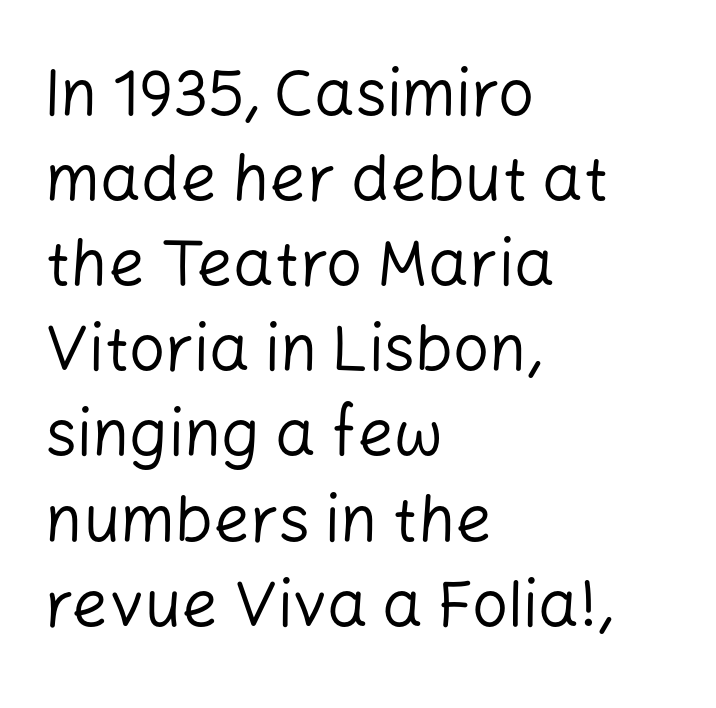
This sample keeps an unexceptional amount of space between lines. Posture: straight, roman, zero tilt. The letters carry no serifs — their stems end cleanly without finishing strokes. Note the varied advance widths — an 'i' is clearly narrower than an 'm'. Every row of glyphs begins at an identical x-position on the left.
